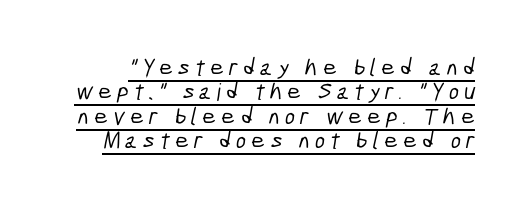
{"underline": "yes", "line_spacing": "tight", "line_spacing_ratio": 1.02, "letter_spacing": "wide", "letter_spacing_em": 0.21, "glyph_px": 24}
